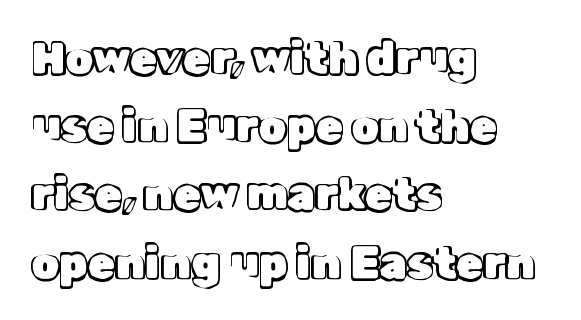
Q: Is the text italic (slanted)? A: No, it is upright.
Q: Is the text underlined? A: No.
Q: How is the paragraph aligned? A: Left-aligned.
Q: Is the spacing between letters normal or unusually wide? A: Normal.
Q: Is the spacing between lines tight, normal or loose? A: Normal.
Q: Width (condensed, normal, or wide)? A: Normal.
Q: x-height? A: Medium.
Q: Monospaced? A: No.
